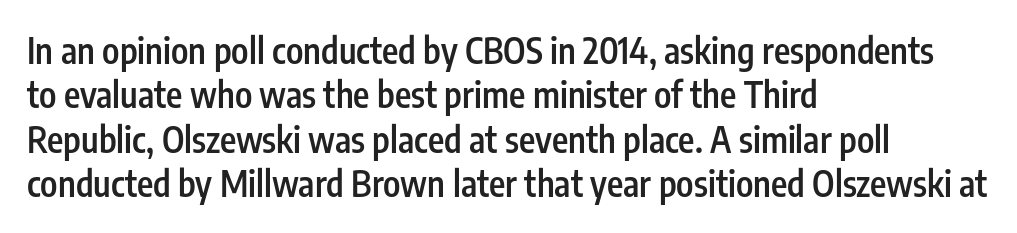
{"serif": "no", "italic": "no", "bold": "semi", "weight": "semibold", "width": "condensed", "stroke_contrast": "low", "x_height": "medium", "monospaced": "no", "underline": "no", "align": "left", "line_spacing": "normal", "line_spacing_ratio": 1.27, "letter_spacing": "normal", "letter_spacing_em": 0.0, "glyph_px": 35}
